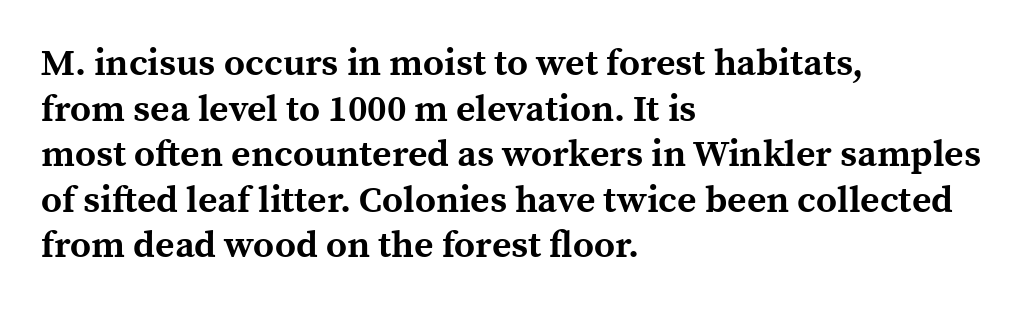
Posture: straight, roman, zero tilt. In terms of weight, the rendering is a true, heavy bold. Notice how the passage keeps a crisp vertical edge on the left only. The face used here is proportionally spaced, like ordinary book or web type.
